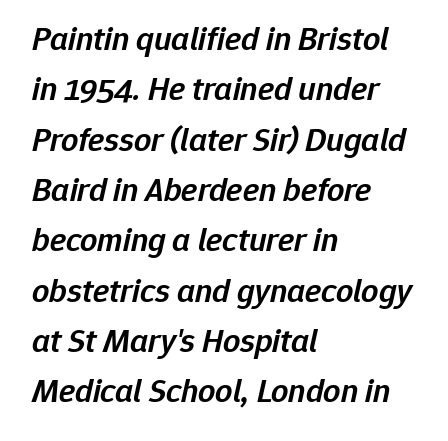
{"italic": "yes", "lean": "right", "slant_degrees": 12, "bold": "semi", "weight": "semibold", "width": "normal", "stroke_contrast": "low", "x_height": "medium", "monospaced": "no", "underline": "no", "align": "left", "line_spacing": "normal", "line_spacing_ratio": 1.48, "letter_spacing": "normal", "letter_spacing_em": 0.0, "glyph_px": 34}
